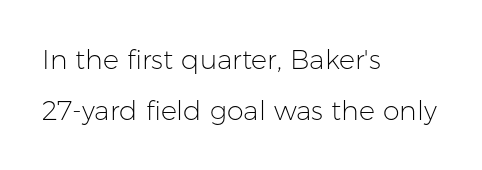
The image shows 27 px text type, upright; set left-aligned, line spacing 1.89x, normal letter spacing, not underlined.
